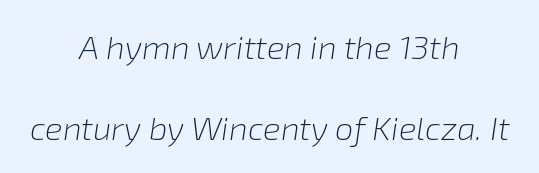
Q: Is the text bold? A: No.
Q: Is the text italic (slanted)? A: Yes, it leans right by about 8 degrees.
Q: Is the text underlined? A: No.
Q: How is the paragraph aligned? A: Centered.
Q: Is the spacing between letters normal or unusually wide? A: Normal.
Q: Is the spacing between lines tight, normal or loose? A: Loose.
Q: Width (condensed, normal, or wide)? A: Normal.
Q: Stroke contrast? A: Low.
Q: x-height? A: Medium.
Q: Monospaced? A: No.
